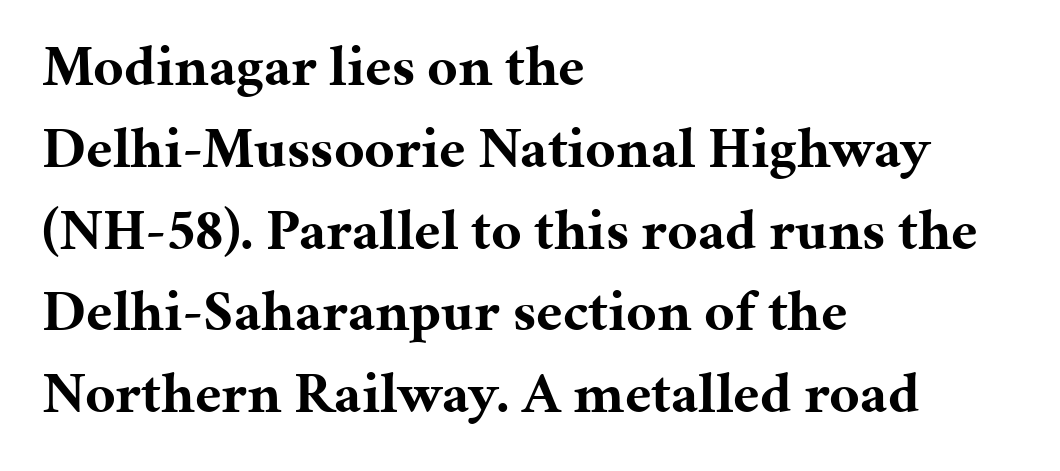
The image shows 58 px bold serif type, upright; set left-aligned, normal line spacing (1.41x), normal letter spacing, not underlined; medium stroke contrast and a medium x-height.
